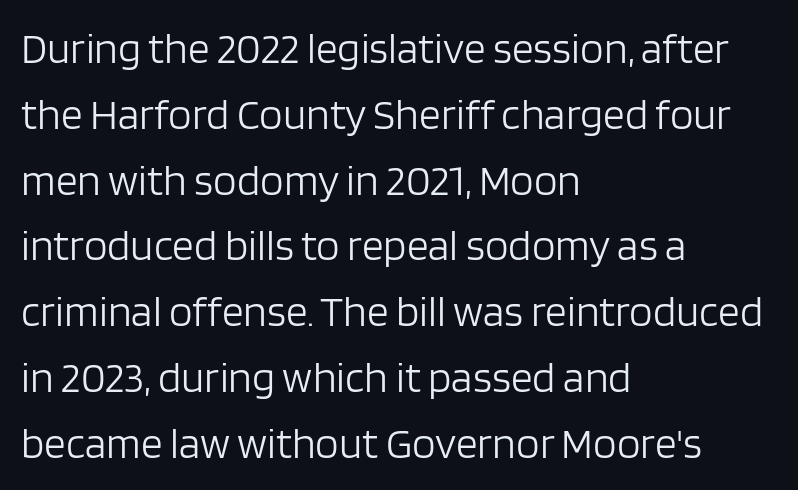
Q: Is the text bold? A: No.
Q: Is the text italic (slanted)? A: No, it is upright.
Q: Is the typeface a serif or a sans-serif typeface? A: Sans-serif.
Q: Is the text underlined? A: No.
Q: How is the paragraph aligned? A: Left-aligned.
Q: Is the spacing between letters normal or unusually wide? A: Normal.
Q: Is the spacing between lines tight, normal or loose? A: Normal.
Q: Width (condensed, normal, or wide)? A: Normal.
Q: Stroke contrast? A: Low.
Q: x-height? A: Large.
Q: Monospaced? A: No.
